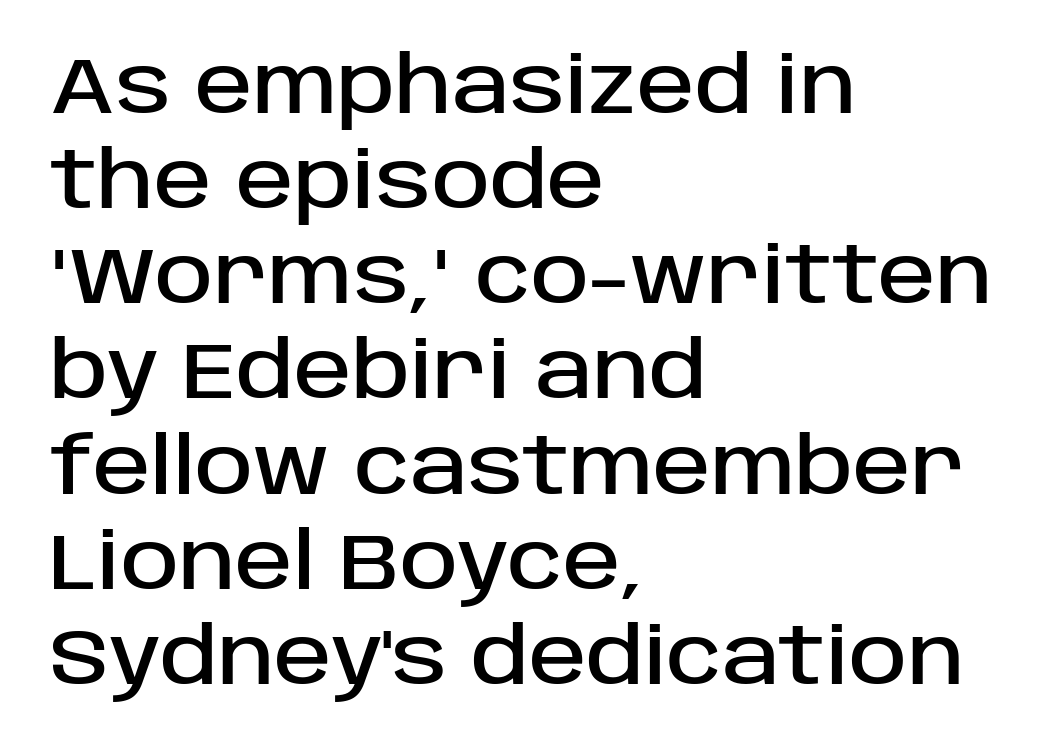
{"serif": "no", "italic": "no", "width": "normal", "stroke_contrast": "low", "x_height": "large", "monospaced": "no", "underline": "no", "align": "left", "line_spacing_ratio": 1.22, "letter_spacing": "normal", "letter_spacing_em": 0.0, "glyph_px": 78}
